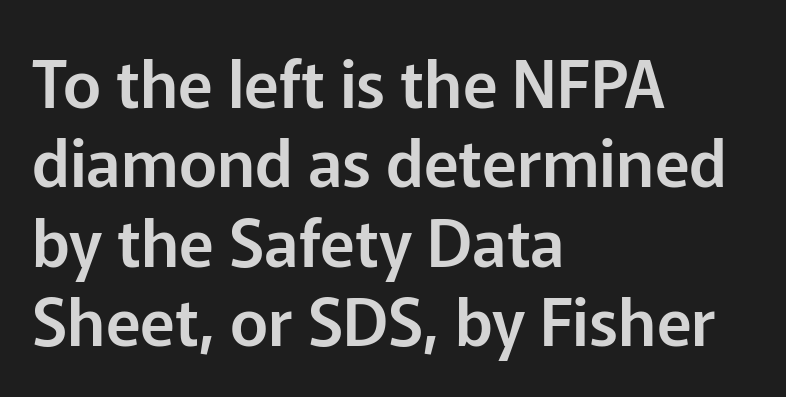
{"serif": "no", "italic": "no", "width": "normal", "stroke_contrast": "low", "x_height": "medium", "monospaced": "no", "underline": "no", "align": "left", "line_spacing_ratio": 1.22, "letter_spacing": "normal", "letter_spacing_em": 0.0, "glyph_px": 65}
